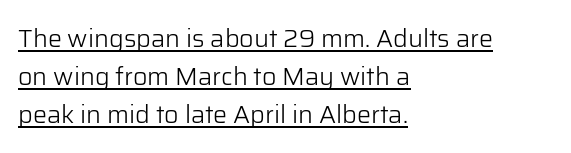
The image shows 25 px text type, upright; set left-aligned, normal line spacing (1.53x), normal letter spacing, underlined.
